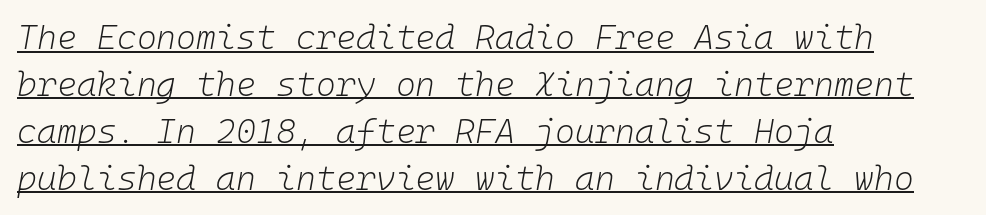
Would a proofreader flag this as italicized? Yes. These glyphs show unthickened strokes, regular width or finer. The face used here is monospaced, like something from a code editor. There is no visible air inserted between adjacent glyphs. If you drew a ruler down the left edge, every line would touch it. Caption: lettering with a line underneath.
